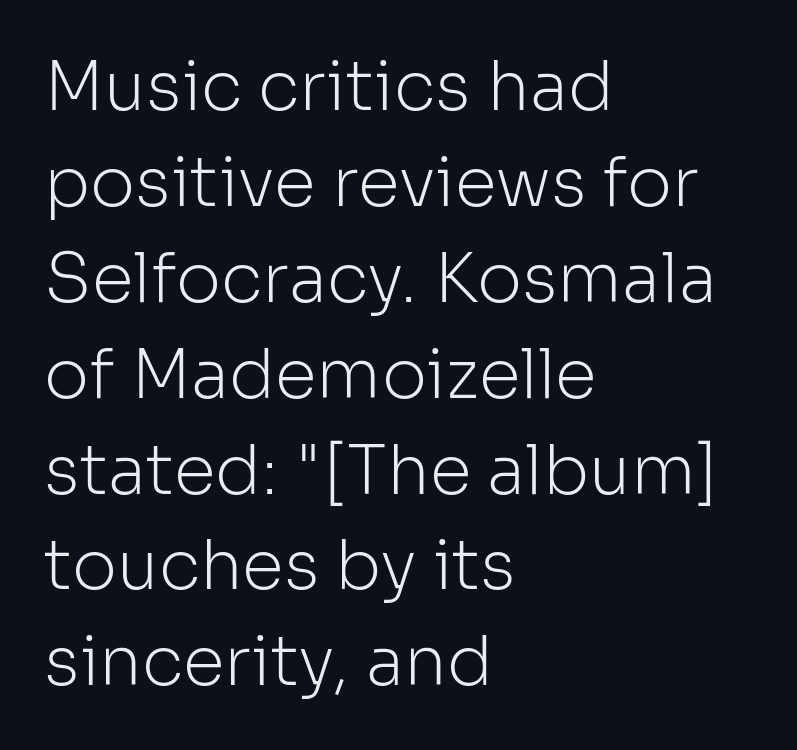
The image shows 68 px light sans-serif type, upright; set left-aligned, normal line spacing (1.41x), normal letter spacing, not underlined; low stroke contrast and a medium x-height.
